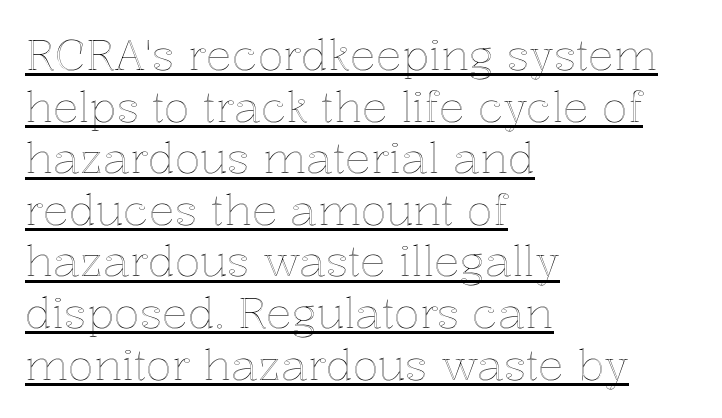
Varying glyph widths throughout — classic text-font behaviour. Each line starts at the same left margin while the right side varies. A continuous stroke trails under the words, as in a hyperlink. Compared with typical body copy, the letter spacing here is the same.
